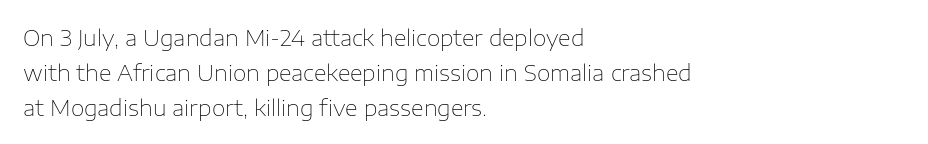
All the whitespace from short lines collects on the right. No extra tracking has been applied to these lines. Characters remain perfectly vertical along every line. The space beneath each line is pristine and unruled. Vertical stems look standard width or narrower in stroke.
